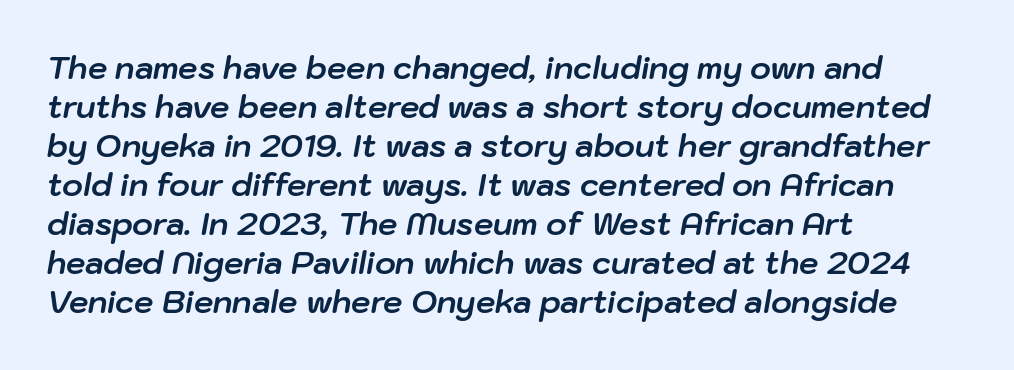
The image shows 31 px bold type, italic (leaning right); set left-aligned, normal line spacing (1.26x), normal letter spacing, not underlined; low stroke contrast and a medium x-height.
